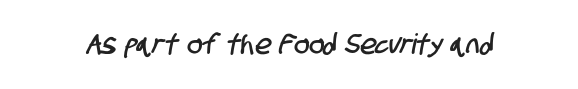
Descenders are the only things crossing below the line. To sum up the face: it is a sans, with no serifs. The gaps between neighbouring characters are ordinary and unremarkable. Each letter keeps its own natural width here, so spacing adapts to shape.
